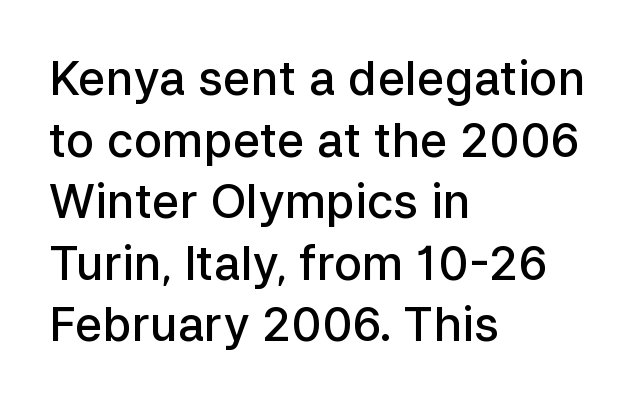
Here the designer chose a conventional face with non-uniform glyph widths. If you drew a ruler down the left edge, every line would touch it. Does the lettering tilt? It doesn't — this is upright. Honestly, the letter spacing is just normal — you wouldn't notice it.
